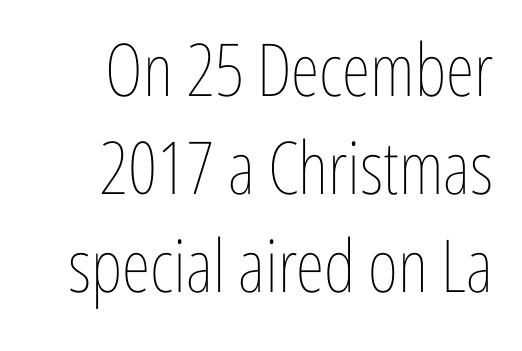
{"italic": "no", "bold": "no", "weight": "thin", "width": "condensed", "stroke_contrast": "low", "x_height": "medium", "monospaced": "no", "underline": "no", "align": "right", "line_spacing": "normal", "line_spacing_ratio": 1.34, "letter_spacing": "normal", "letter_spacing_em": 0.0, "glyph_px": 73}
